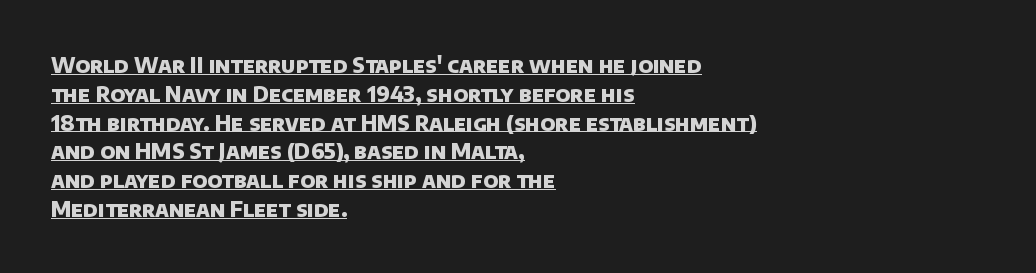
{"bold": "yes", "underline": "yes", "align": "left", "line_spacing": "normal", "line_spacing_ratio": 1.37, "letter_spacing": "normal", "letter_spacing_em": 0.0, "glyph_px": 21}
